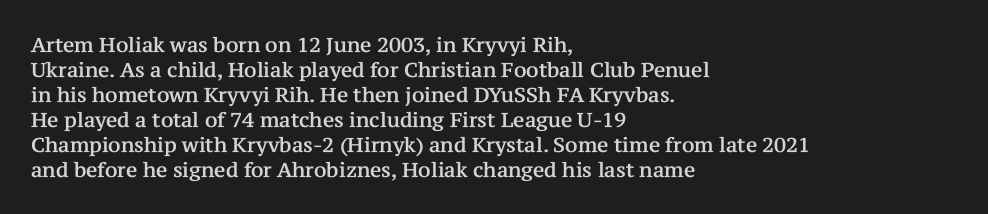
Q: Is the text italic (slanted)? A: No, it is upright.
Q: Is the text underlined? A: No.
Q: How is the paragraph aligned? A: Left-aligned.
Q: Is the spacing between letters normal or unusually wide? A: Normal.
Q: Is the spacing between lines tight, normal or loose? A: Normal.
